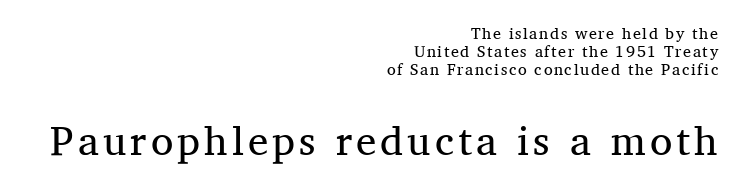
{"serif": "yes", "italic": "no", "bold": "no", "weight": "regular", "width": "normal", "stroke_contrast": "medium", "x_height": "medium", "monospaced": "no", "underline": "no", "align": "right", "line_spacing": "tight", "line_spacing_ratio": 1.11, "larger_block": "second", "size_ratio": 2.56, "glyph_px": 41}
